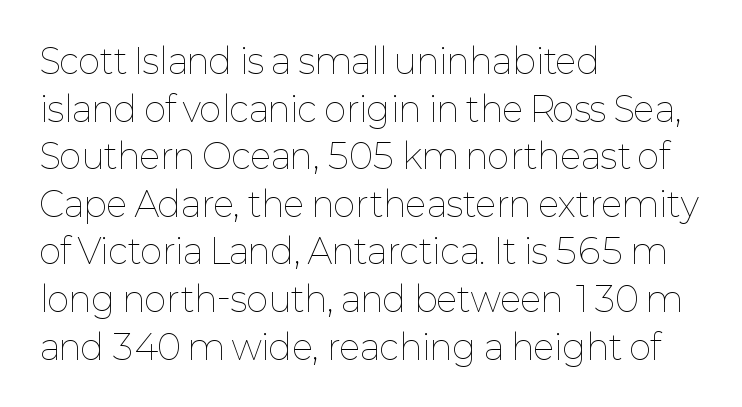
Q: Is the text bold? A: No.
Q: Is the text italic (slanted)? A: No, it is upright.
Q: Is the text underlined? A: No.
Q: How is the paragraph aligned? A: Left-aligned.
Q: Is the spacing between letters normal or unusually wide? A: Normal.
Q: Is the spacing between lines tight, normal or loose? A: Normal.
Q: Width (condensed, normal, or wide)? A: Normal.
Q: Stroke contrast? A: Low.
Q: x-height? A: Medium.
Q: Monospaced? A: No.
